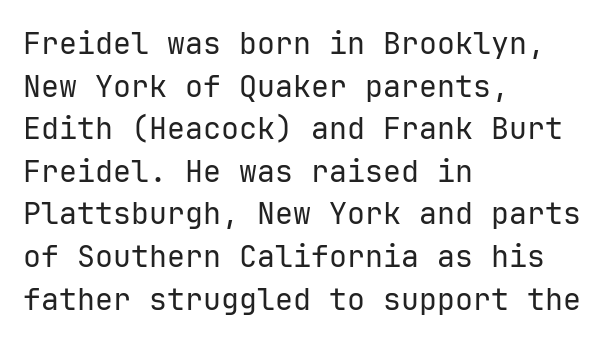
The image shows 30 px regular-weight sans-serif type, upright, monospaced; set left-aligned, normal line spacing (1.42x), normal letter spacing, not underlined; low stroke contrast and a medium x-height.
